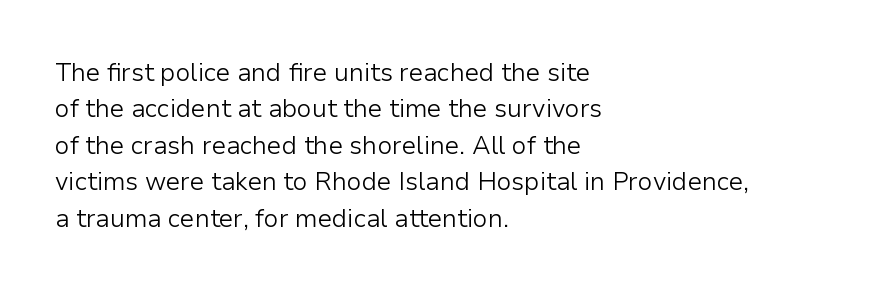
{"italic": "no", "bold": "no", "underline": "no", "align": "left", "line_spacing": "normal", "line_spacing_ratio": 1.46, "letter_spacing": "normal", "letter_spacing_em": 0.0, "glyph_px": 25}
